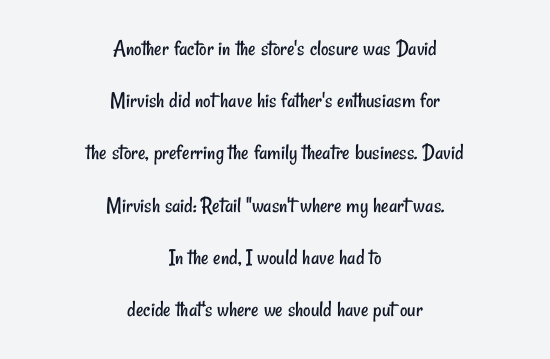
The image shows 23 px text type; set centered, loose line spacing (2.27x), normal letter spacing, not underlined.
